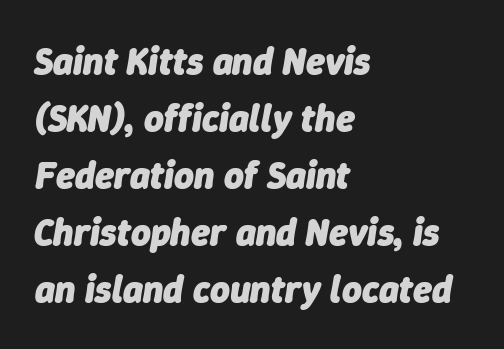
{"italic": "yes", "lean": "right", "slant_degrees": 9, "bold": "yes", "weight": "heavy", "width": "normal", "stroke_contrast": "low", "x_height": "medium", "monospaced": "no", "underline": "no", "align": "left", "line_spacing": "normal", "line_spacing_ratio": 1.5, "letter_spacing": "normal", "letter_spacing_em": 0.0, "glyph_px": 38}
